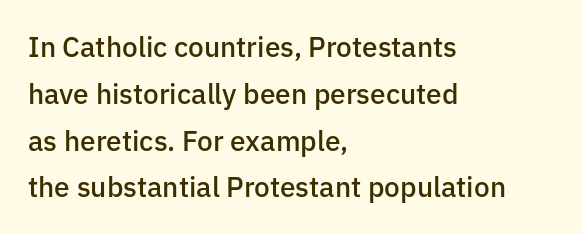
{"serif": "no", "italic": "no", "bold": "semi", "weight": "semibold", "width": "normal", "stroke_contrast": "low", "x_height": "medium", "monospaced": "no", "underline": "no", "align": "left", "line_spacing": "normal", "line_spacing_ratio": 1.67, "letter_spacing": "normal", "letter_spacing_em": 0.0, "glyph_px": 28}
